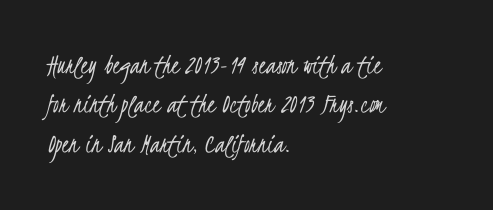
The image shows 29 px light, condensed sans-serif type; set left-aligned, normal line spacing (1.36x), normal letter spacing, not underlined; low stroke contrast and a small x-height.
